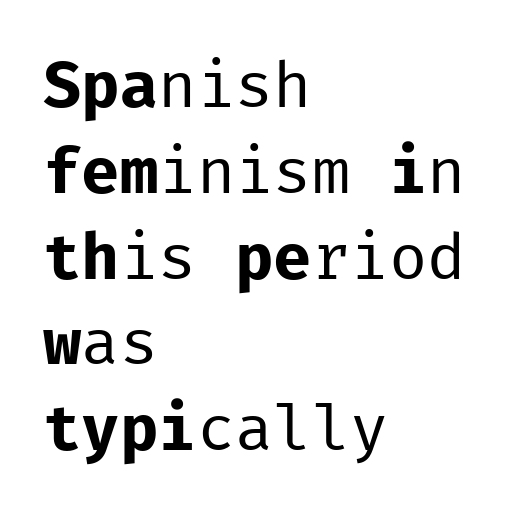
Quick note: not italic, upright. Unmarked baselines from the first word to the last. Students, note that the glyphs here touch the page at normal intervals. Each letter, wide or thin by design, is forced into the same width here.
